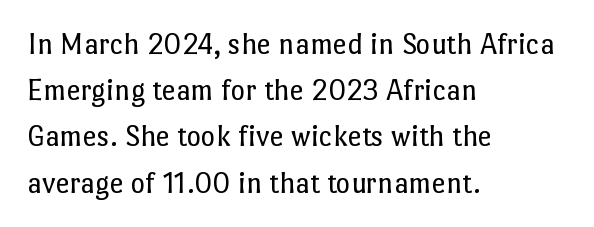
Q: Is the text bold? A: No.
Q: Is the text italic (slanted)? A: No, it is upright.
Q: Is the text underlined? A: No.
Q: How is the paragraph aligned? A: Left-aligned.
Q: Is the spacing between letters normal or unusually wide? A: Normal.
Q: Is the spacing between lines tight, normal or loose? A: Normal.
Q: Width (condensed, normal, or wide)? A: Normal.
Q: Stroke contrast? A: Low.
Q: x-height? A: Medium.
Q: Monospaced? A: No.
